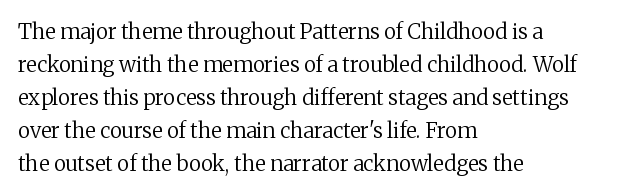
{"italic": "no", "bold": "no", "underline": "no", "align": "left", "line_spacing": "normal", "line_spacing_ratio": 1.57, "letter_spacing": "normal", "letter_spacing_em": 0.0, "glyph_px": 21}
